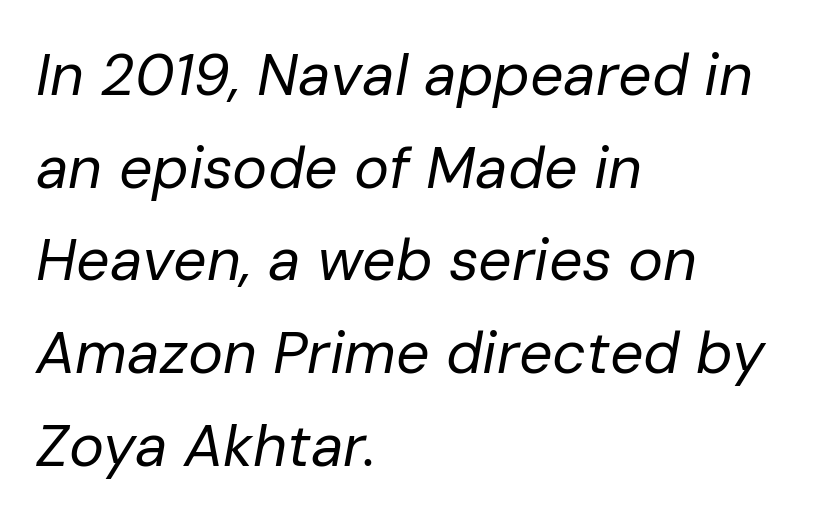
The image shows 59 px regular-weight type, italic (leaning right); set left-aligned, normal line spacing (1.57x), normal letter spacing, not underlined; low stroke contrast and a medium x-height.
